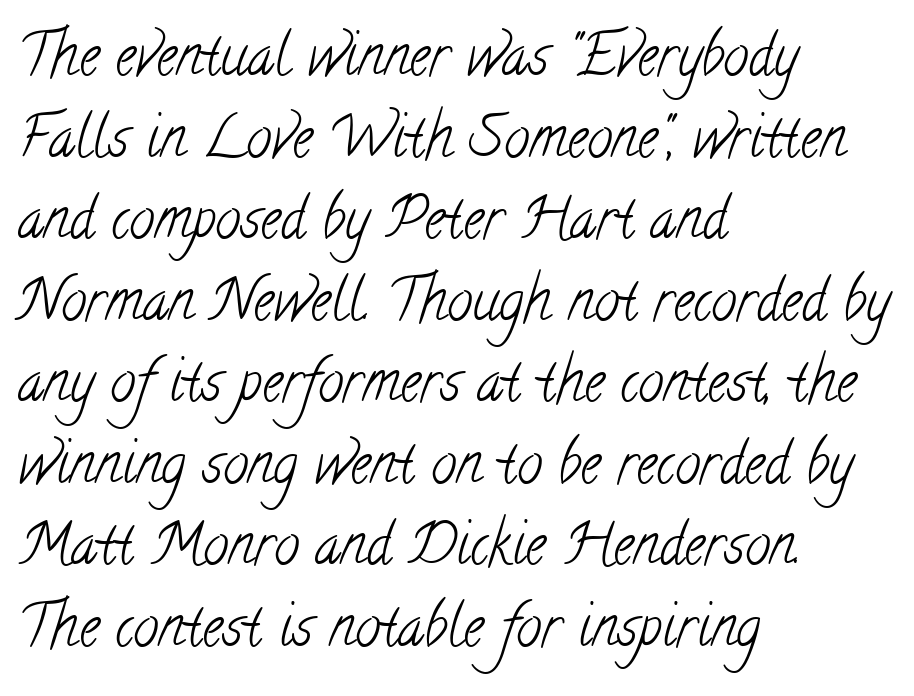
Q: Is the text bold? A: No.
Q: Is the text underlined? A: No.
Q: How is the paragraph aligned? A: Left-aligned.
Q: Is the spacing between letters normal or unusually wide? A: Normal.
Q: Is the spacing between lines tight, normal or loose? A: Normal.
Q: Width (condensed, normal, or wide)? A: Condensed.
Q: Stroke contrast? A: Low.
Q: x-height? A: Small.
Q: Monospaced? A: No.
